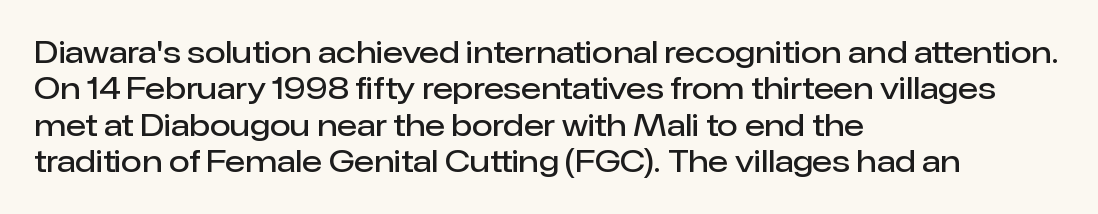
Q: Is the text bold? A: Semi-bold.
Q: Is the text italic (slanted)? A: No, it is upright.
Q: Is the typeface a serif or a sans-serif typeface? A: Sans-serif.
Q: Is the text underlined? A: No.
Q: How is the paragraph aligned? A: Left-aligned.
Q: Is the spacing between letters normal or unusually wide? A: Normal.
Q: Width (condensed, normal, or wide)? A: Normal.
Q: Stroke contrast? A: Low.
Q: x-height? A: Medium.
Q: Monospaced? A: No.
